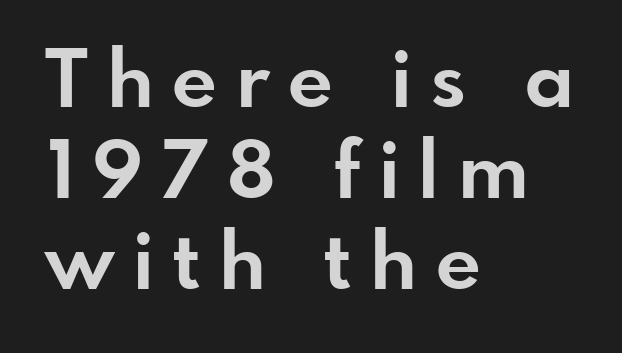
Students, note that the glyphs here are deliberately spaced far apart. Bold? Absolutely — the strokes are thick and heavy. Line beginnings align vertically; line endings do not. The rendering shows plain stroke endings on the letterforms — a sans-serif design. Nope, not italic — everything's standing straight. A typesetter would call this proportional, since set widths differ per character.
